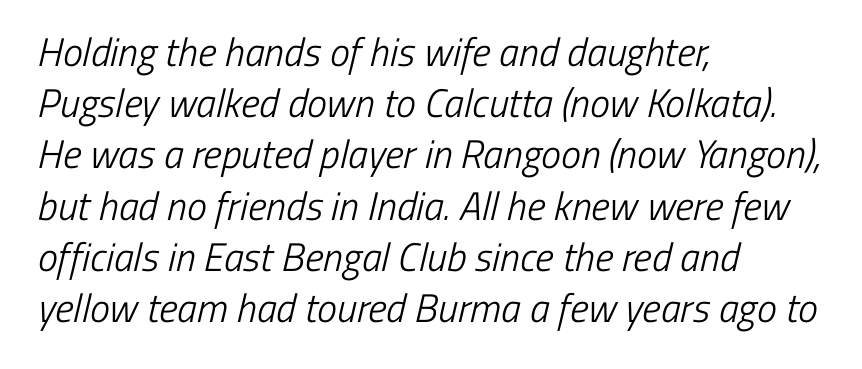
Q: Is the text bold? A: No.
Q: Is the typeface a serif or a sans-serif typeface? A: Sans-serif.
Q: Is the text underlined? A: No.
Q: How is the paragraph aligned? A: Left-aligned.
Q: Is the spacing between letters normal or unusually wide? A: Normal.
Q: Is the spacing between lines tight, normal or loose? A: Normal.
Q: Width (condensed, normal, or wide)? A: Condensed.
Q: Stroke contrast? A: Low.
Q: x-height? A: Medium.
Q: Monospaced? A: No.
